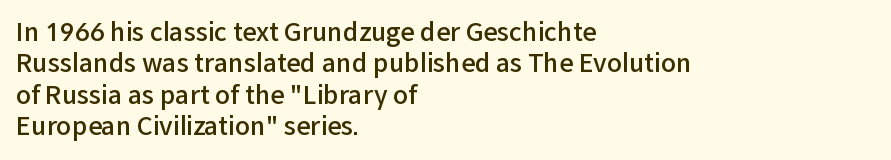
{"italic": "no", "bold": "semi", "underline": "no", "align": "left", "line_spacing": "normal", "line_spacing_ratio": 1.26, "letter_spacing": "normal", "letter_spacing_em": 0.0, "glyph_px": 25}
